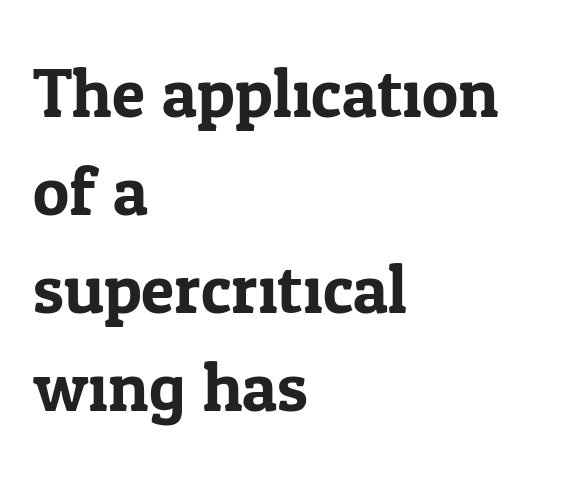
{"serif": "yes", "italic": "no", "width": "normal", "stroke_contrast": "low", "x_height": "medium", "monospaced": "no", "underline": "no", "align": "left", "line_spacing": "normal", "line_spacing_ratio": 1.44, "letter_spacing": "normal", "letter_spacing_em": 0.0, "glyph_px": 68}
